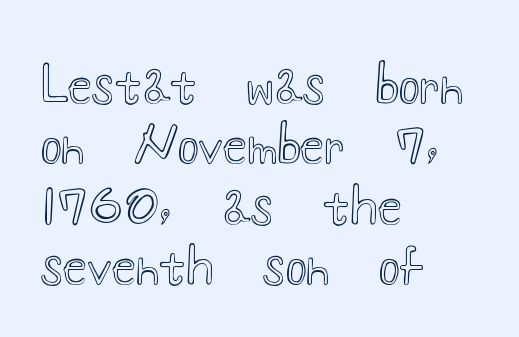
The image shows 50 px wide type, upright; set left-aligned, line spacing 1.21x, normal letter spacing, not underlined; a small x-height.
